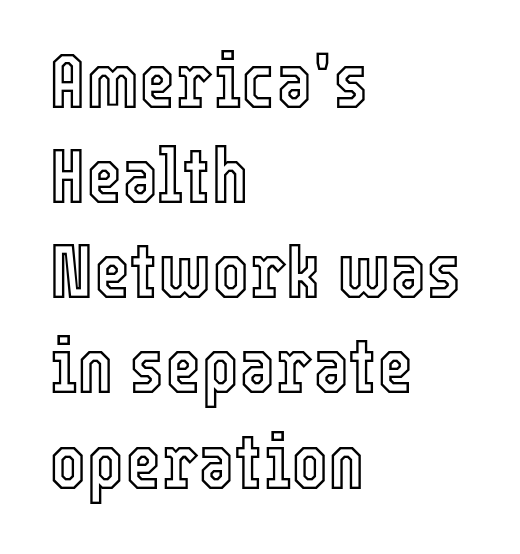
Q: Is the text italic (slanted)? A: No, it is upright.
Q: Is the text underlined? A: No.
Q: How is the paragraph aligned? A: Left-aligned.
Q: Is the spacing between letters normal or unusually wide? A: Normal.
Q: Width (condensed, normal, or wide)? A: Condensed.
Q: x-height? A: Medium.
Q: Monospaced? A: No.
